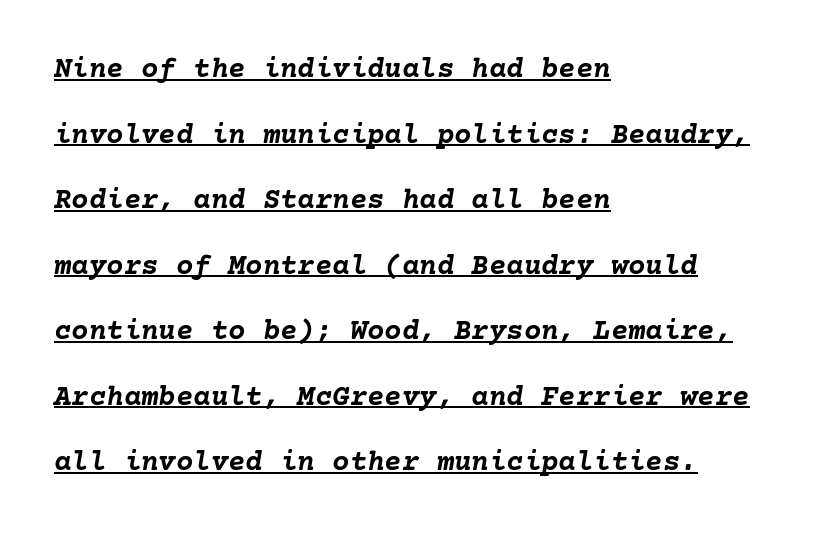
Q: Is the text bold? A: Yes.
Q: Is the text italic (slanted)? A: Yes, it leans right by about 10 degrees.
Q: Is the text underlined? A: Yes.
Q: How is the paragraph aligned? A: Left-aligned.
Q: Is the spacing between letters normal or unusually wide? A: Normal.
Q: Is the spacing between lines tight, normal or loose? A: Loose.
Q: Width (condensed, normal, or wide)? A: Normal.
Q: Stroke contrast? A: Low.
Q: x-height? A: Medium.
